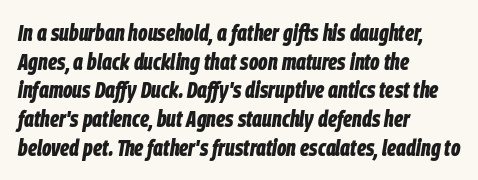
Quick note: interline space is typical. Thick stems and heavy bowls — unmistakably bold. Short note: letters normally spaced. Decoration check: the copy has no underline. When letters slant like this, we call the style italic.
